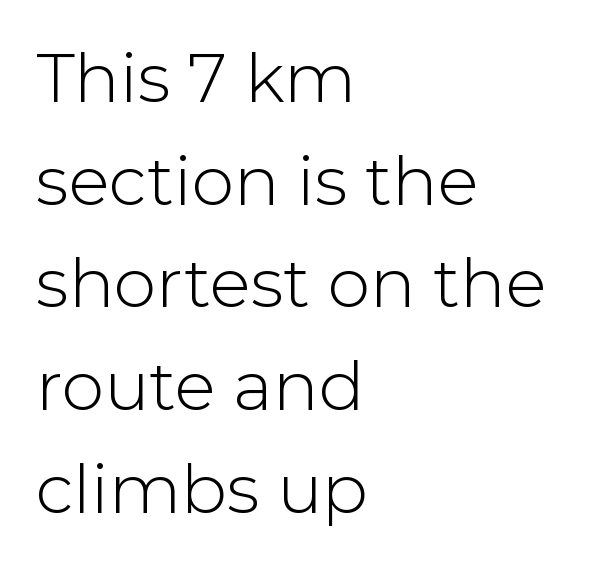
Look at the tracking — it's just the regular setting, nothing added. This sample uses an upright cut, with every glyph sitting square on the baseline. In CSS terms this would be text-align: left. Leading matches the norm, producing a regular column. Character widths vary here, with narrow letters taking less room than wide ones. Words float on clear page, feet unadorned.
